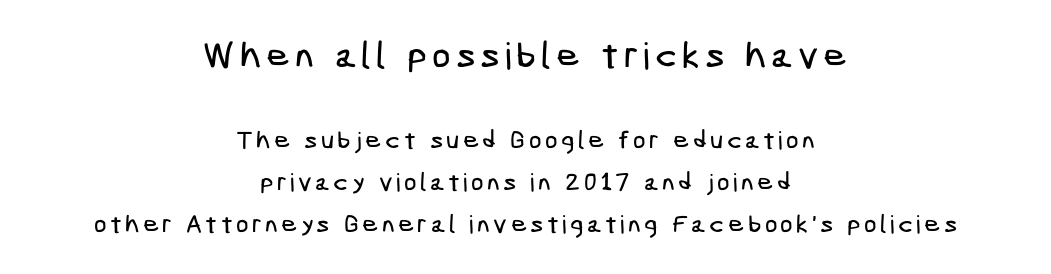
{"serif": "no", "width": "condensed", "stroke_contrast": "low", "x_height": "medium", "underline": "no", "align": "center", "line_spacing": "normal", "line_spacing_ratio": 1.67, "larger_block": "first", "size_ratio": 1.48, "glyph_px": 37}
